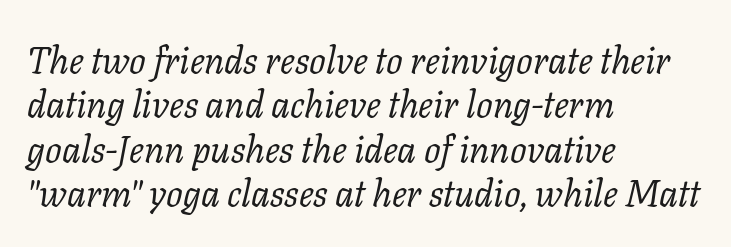
The image shows 37 px regular-weight serif type, italic (leaning right); set left-aligned, line spacing 1.2x, normal letter spacing, not underlined; low stroke contrast and a medium x-height.
